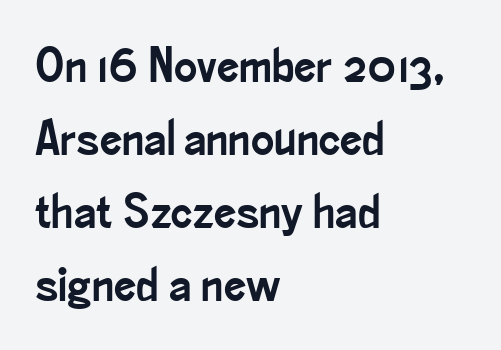
Q: Is the text italic (slanted)? A: No, it is upright.
Q: Is the typeface a serif or a sans-serif typeface? A: Sans-serif.
Q: Is the text underlined? A: No.
Q: How is the paragraph aligned? A: Left-aligned.
Q: Is the spacing between letters normal or unusually wide? A: Normal.
Q: Is the spacing between lines tight, normal or loose? A: Normal.
Q: Width (condensed, normal, or wide)? A: Condensed.
Q: Stroke contrast? A: Low.
Q: x-height? A: Small.
Q: Monospaced? A: No.
